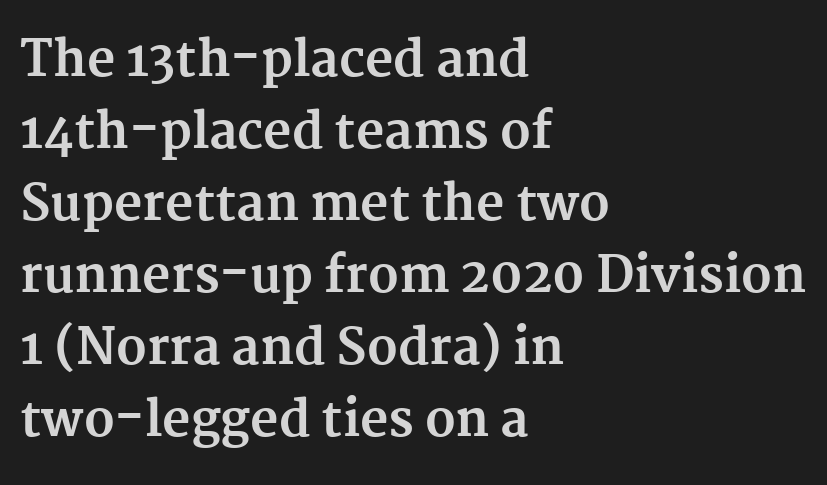
Q: Is the text bold? A: Yes.
Q: Is the text italic (slanted)? A: No, it is upright.
Q: Is the typeface a serif or a sans-serif typeface? A: Serif.
Q: Is the text underlined? A: No.
Q: How is the paragraph aligned? A: Left-aligned.
Q: Is the spacing between letters normal or unusually wide? A: Normal.
Q: Is the spacing between lines tight, normal or loose? A: Normal.
Q: Width (condensed, normal, or wide)? A: Normal.
Q: Stroke contrast? A: Medium.
Q: x-height? A: Medium.
Q: Monospaced? A: No.
